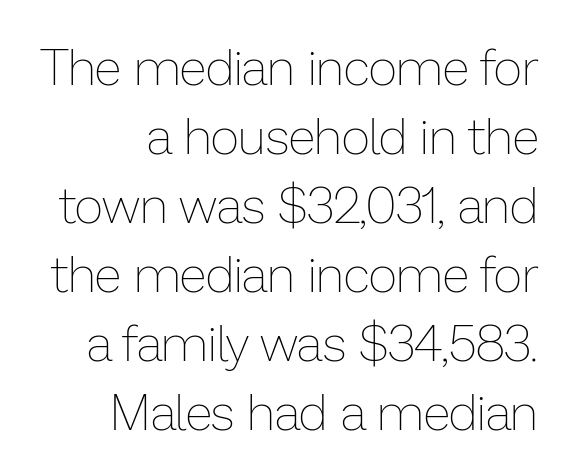
{"italic": "no", "bold": "no", "weight": "thin", "width": "normal", "stroke_contrast": "low", "x_height": "medium", "monospaced": "no", "underline": "no", "align": "right", "line_spacing": "normal", "line_spacing_ratio": 1.38, "letter_spacing": "normal", "letter_spacing_em": 0.0, "glyph_px": 50}
